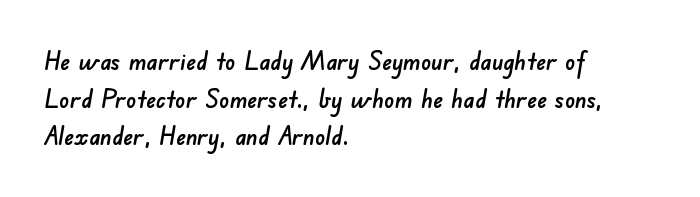
Q: Is the text underlined? A: No.
Q: How is the paragraph aligned? A: Left-aligned.
Q: Is the spacing between letters normal or unusually wide? A: Normal.
Q: Is the spacing between lines tight, normal or loose? A: Normal.
